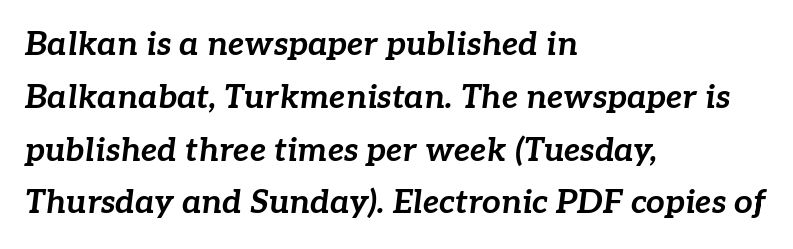
{"italic": "yes", "lean": "right", "slant_degrees": 7, "bold": "yes", "weight": "bold", "width": "normal", "stroke_contrast": "low", "x_height": "medium", "monospaced": "no", "underline": "no", "align": "left", "line_spacing": "normal", "line_spacing_ratio": 1.6, "letter_spacing": "normal", "letter_spacing_em": 0.0, "glyph_px": 33}
